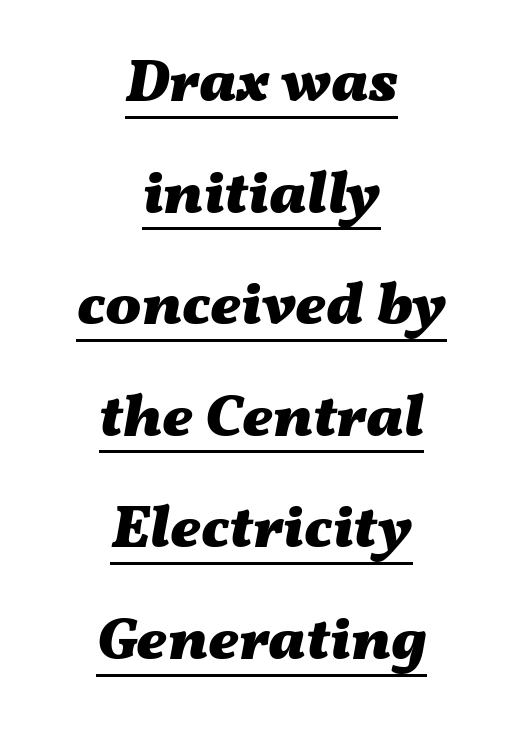
{"italic": "yes", "lean": "right", "slant_degrees": 11, "bold": "yes", "weight": "heavy", "width": "wide", "stroke_contrast": "medium", "x_height": "medium", "monospaced": "no", "underline": "yes", "align": "center", "line_spacing_ratio": 1.86, "letter_spacing": "normal", "letter_spacing_em": 0.0, "glyph_px": 60}
